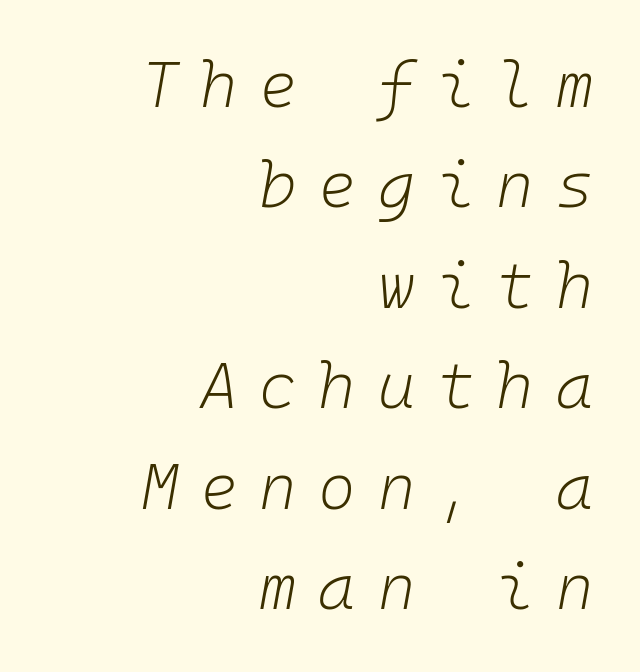
The passage shown is typed in a monospace face where columns stay perfectly aligned. Caption: face not bold, strokes unweighted. Is the letter spacing exaggerated? Yes — the characters are pushed far apart. Normally led — the rows are evenly, conventionally spaced. The specimen reads as italic at a glance. A student would call this right alignment; a typographer would say flush right, rag left.
